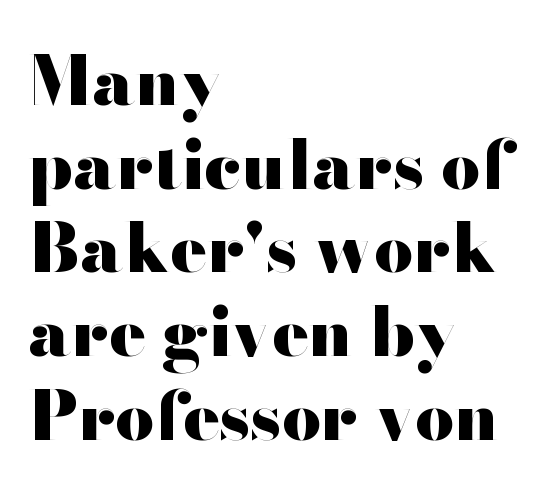
{"serif": "no", "italic": "no", "bold": "yes", "weight": "heavy", "width": "wide", "stroke_contrast": "high", "x_height": "small", "monospaced": "no", "underline": "no", "align": "left", "line_spacing_ratio": 1.23, "letter_spacing": "normal", "letter_spacing_em": 0.0, "glyph_px": 68}
